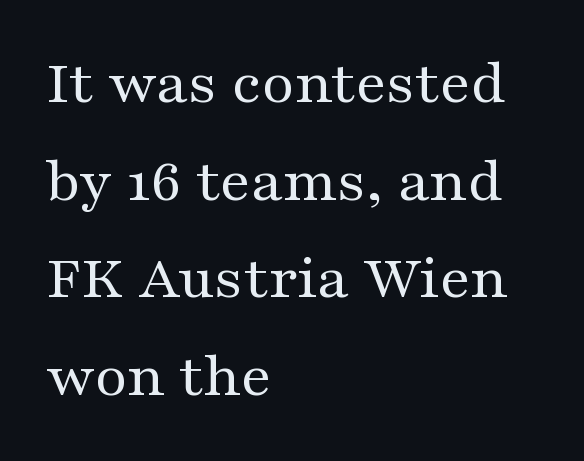
The image shows 63 px regular-weight, wide serif type, upright; set left-aligned, normal line spacing (1.55x), normal letter spacing, not underlined; medium stroke contrast and a medium x-height.
